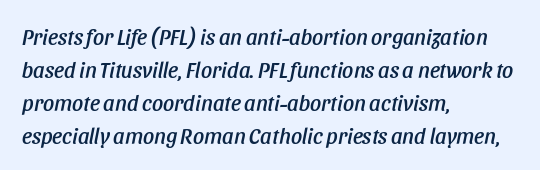
The image shows 22 px text type, italic (leaning right); set left-aligned, normal line spacing (1.5x), normal letter spacing, not underlined.
